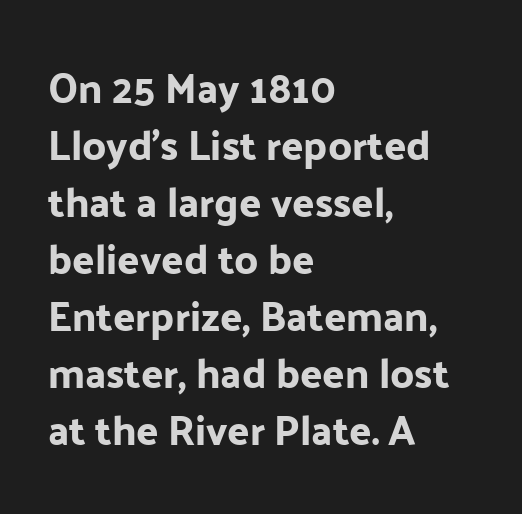
The image shows 41 px sans-serif type, upright; set left-aligned, normal line spacing (1.39x), normal letter spacing, not underlined; low stroke contrast and a medium x-height.
